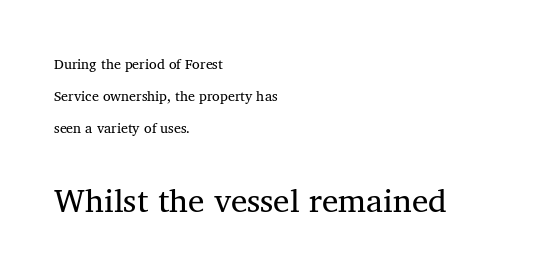
Q: Is the text bold? A: No.
Q: Is the typeface a serif or a sans-serif typeface? A: Serif.
Q: Is the text underlined? A: No.
Q: How is the paragraph aligned? A: Left-aligned.
Q: Is the spacing between letters normal or unusually wide? A: Normal.
Q: Is the spacing between lines tight, normal or loose? A: Loose.
Q: Which block of text is set in a larger size, the first (top) or the second (bottom)? A: The second (bottom) one.
Q: Width (condensed, normal, or wide)? A: Normal.
Q: Stroke contrast? A: Medium.
Q: x-height? A: Medium.
Q: Monospaced? A: No.
